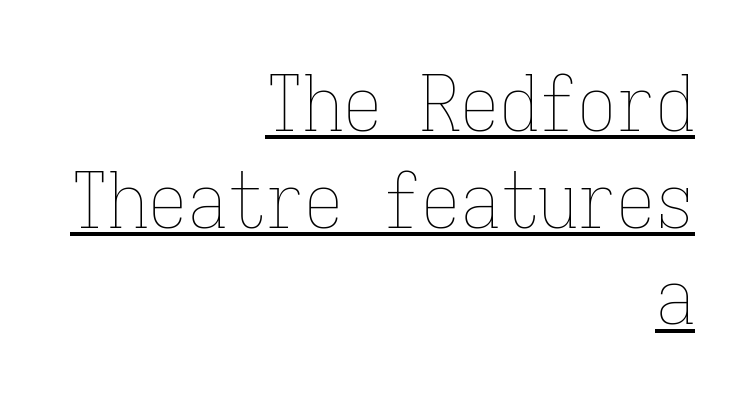
{"italic": "no", "bold": "no", "weight": "thin", "width": "condensed", "stroke_contrast": "low", "x_height": "medium", "monospaced": "yes", "underline": "yes", "align": "right", "line_spacing_ratio": 1.24, "letter_spacing": "normal", "letter_spacing_em": 0.0, "glyph_px": 78}
